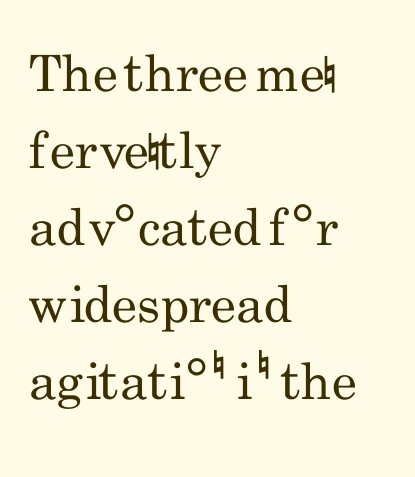
{"serif": "no", "italic": "no", "bold": "no", "weight": "regular", "width": "condensed", "stroke_contrast": "low", "x_height": "small", "monospaced": "no", "underline": "no", "align": "left", "line_spacing": "normal", "line_spacing_ratio": 1.54, "letter_spacing": "normal", "letter_spacing_em": 0.0, "glyph_px": 50}
